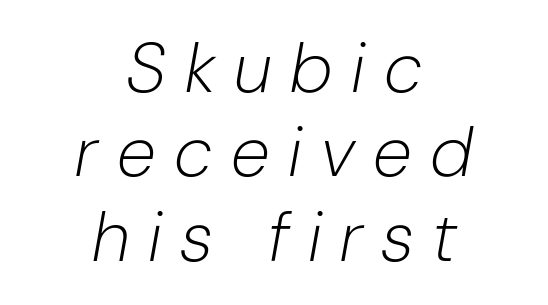
Is this a fixed-width face? No — the glyphs have proportional, varying widths. This rendering uses center alignment, leaving both contours irregular but symmetric. Only glyphs here, with clear space below each row. An italicized treatment has been applied to the whole sample. Summary of weight: not heavy and not bold. Does extra space separate the letters? Yes, quite a lot of it.
